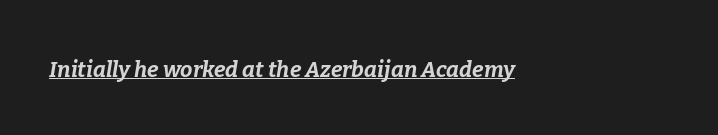
Does the lettering tilt? It does — this is italic. The type is set solid horizontally, with unmodified tracking. Decoration check: the copy is underlined. These words are printed bold, with thick strokes throughout.
